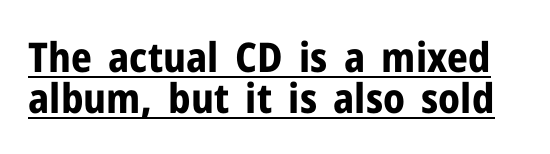
Leading: reduced. Standard letterfit; no display-style spreading of the glyphs. Type style note: lacks serifs. The lettering stays uniformly vertical, giving the passage a roman look. The face used here is proportionally spaced, like ordinary book or web type. On the weight axis this lands at bold, roughly 700.
